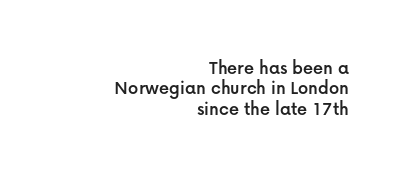
A bare baseline throughout the passage. Leading is clearly below the norm, producing a dense column. This sample uses plain, unmodified letter spacing. Where is the straight margin? On the right. Posture: vertical.
